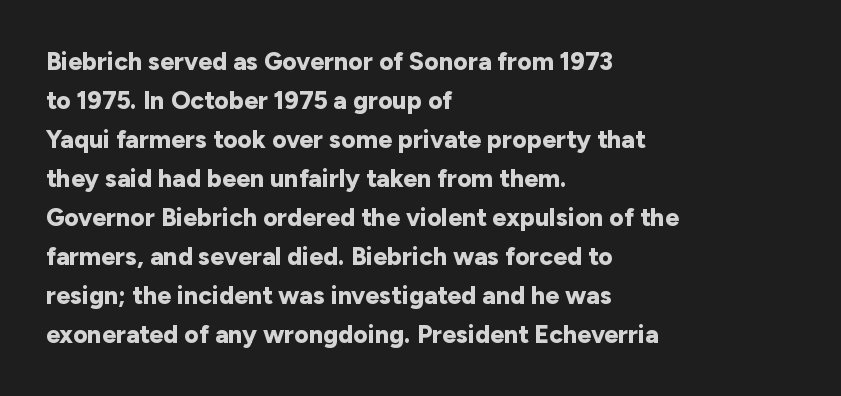
{"italic": "no", "bold": "yes", "underline": "no", "align": "left", "line_spacing": "normal", "line_spacing_ratio": 1.56, "letter_spacing": "normal", "letter_spacing_em": 0.0, "glyph_px": 25}
